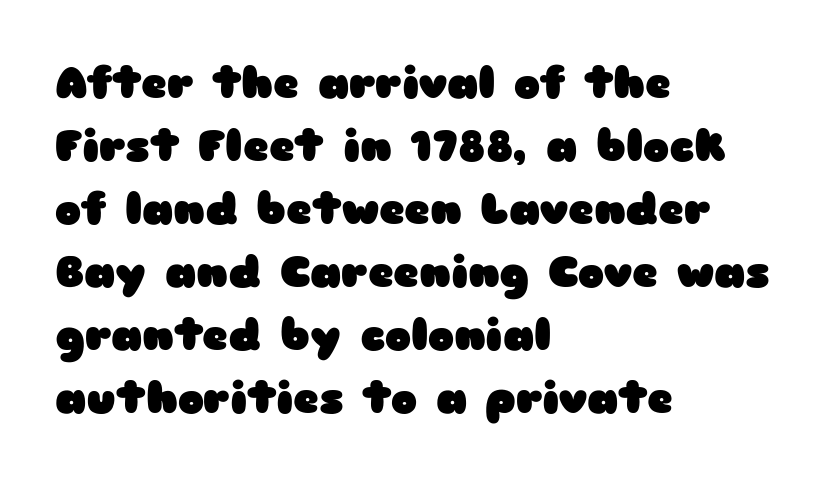
The image shows 44 px heavy, wide sans-serif type, upright; set left-aligned, normal line spacing (1.43x), normal letter spacing, not underlined; low stroke contrast and a medium x-height.
